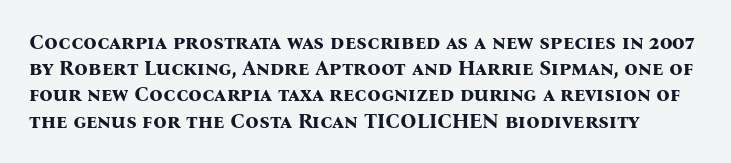
Q: Is the text bold? A: Yes.
Q: Is the text italic (slanted)? A: No, it is upright.
Q: Is the text underlined? A: No.
Q: Is the spacing between letters normal or unusually wide? A: Normal.
Q: Is the spacing between lines tight, normal or loose? A: Normal.
